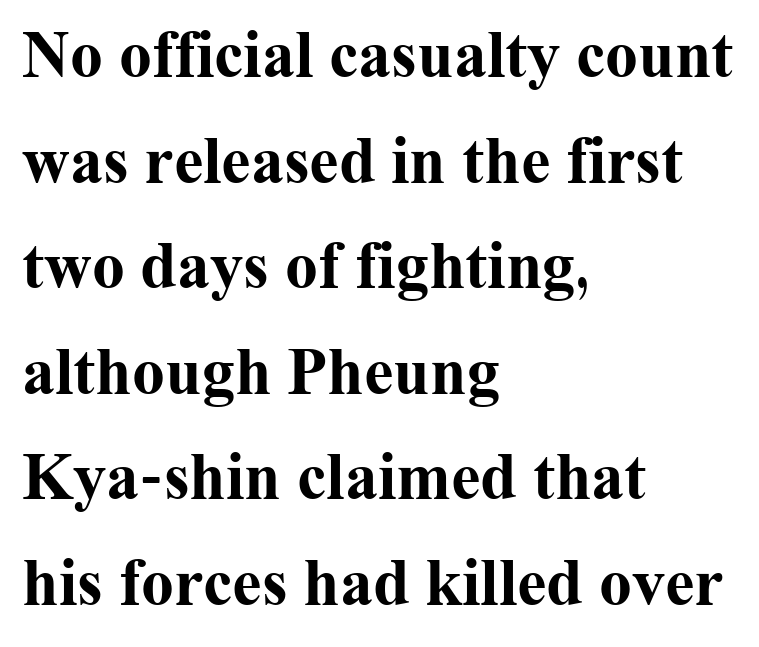
The image shows 66 px bold serif type, upright; set left-aligned, normal line spacing (1.6x), normal letter spacing, not underlined; medium stroke contrast and a medium x-height.
